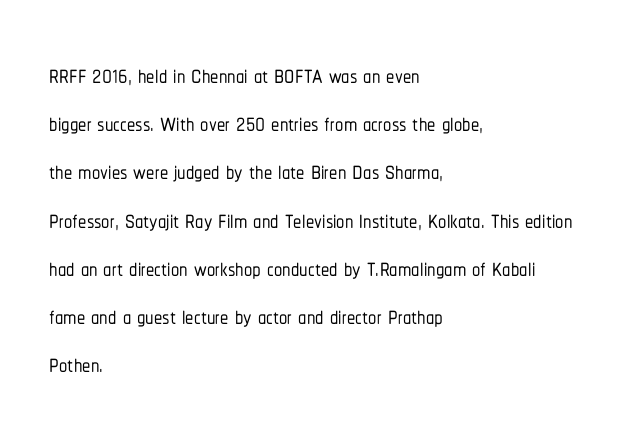
{"serif": "no", "italic": "no", "width": "condensed", "stroke_contrast": "low", "x_height": "medium", "monospaced": "no", "underline": "no", "align": "left", "line_spacing": "normal", "line_spacing_ratio": 1.46, "letter_spacing": "normal", "letter_spacing_em": 0.0, "glyph_px": 33}
